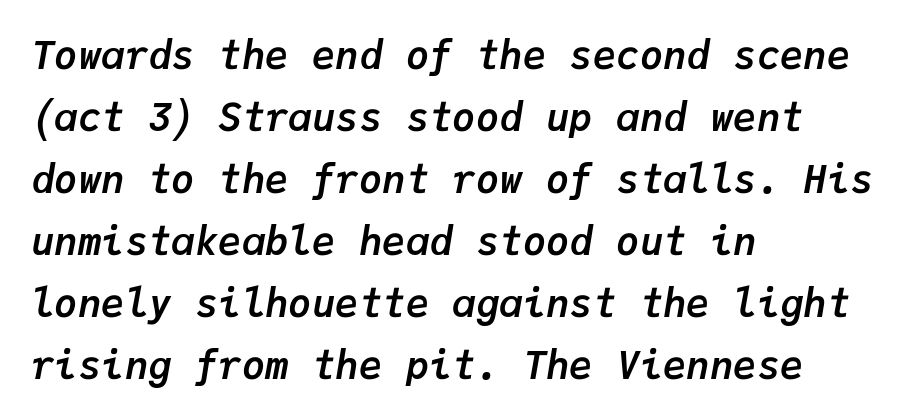
Q: Is the text bold? A: Yes.
Q: Is the text italic (slanted)? A: Yes, it leans right by about 9 degrees.
Q: Is the text underlined? A: No.
Q: How is the paragraph aligned? A: Left-aligned.
Q: Is the spacing between letters normal or unusually wide? A: Normal.
Q: Is the spacing between lines tight, normal or loose? A: Normal.
Q: Width (condensed, normal, or wide)? A: Normal.
Q: Stroke contrast? A: Low.
Q: x-height? A: Medium.
Q: Monospaced? A: Yes.
